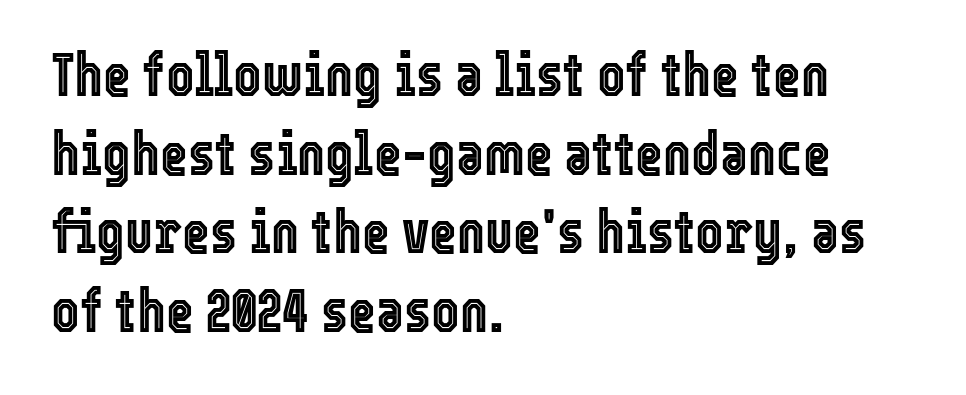
Q: Is the text italic (slanted)? A: No, it is upright.
Q: Is the text underlined? A: No.
Q: How is the paragraph aligned? A: Left-aligned.
Q: Is the spacing between letters normal or unusually wide? A: Normal.
Q: Is the spacing between lines tight, normal or loose? A: Normal.
Q: Width (condensed, normal, or wide)? A: Condensed.
Q: x-height? A: Medium.
Q: Monospaced? A: No.
